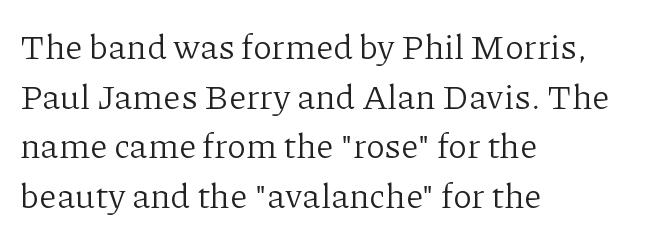
{"serif": "yes", "italic": "no", "bold": "no", "weight": "light", "width": "normal", "stroke_contrast": "low", "x_height": "medium", "monospaced": "no", "underline": "no", "align": "left", "line_spacing": "normal", "line_spacing_ratio": 1.42, "letter_spacing": "normal", "letter_spacing_em": 0.0, "glyph_px": 35}
